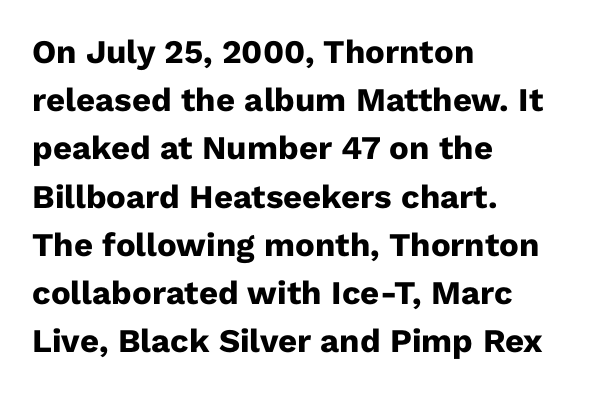
Q: Is the text bold? A: Yes.
Q: Is the text italic (slanted)? A: No, it is upright.
Q: Is the typeface a serif or a sans-serif typeface? A: Sans-serif.
Q: Is the text underlined? A: No.
Q: How is the paragraph aligned? A: Left-aligned.
Q: Is the spacing between letters normal or unusually wide? A: Normal.
Q: Is the spacing between lines tight, normal or loose? A: Normal.
Q: Width (condensed, normal, or wide)? A: Normal.
Q: Stroke contrast? A: Low.
Q: x-height? A: Medium.
Q: Monospaced? A: No.
